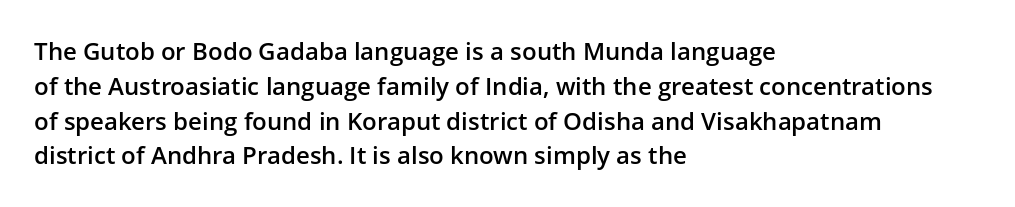
{"italic": "no", "bold": "semi", "underline": "no", "align": "left", "line_spacing": "normal", "line_spacing_ratio": 1.45, "letter_spacing": "normal", "letter_spacing_em": 0.0, "glyph_px": 24}
